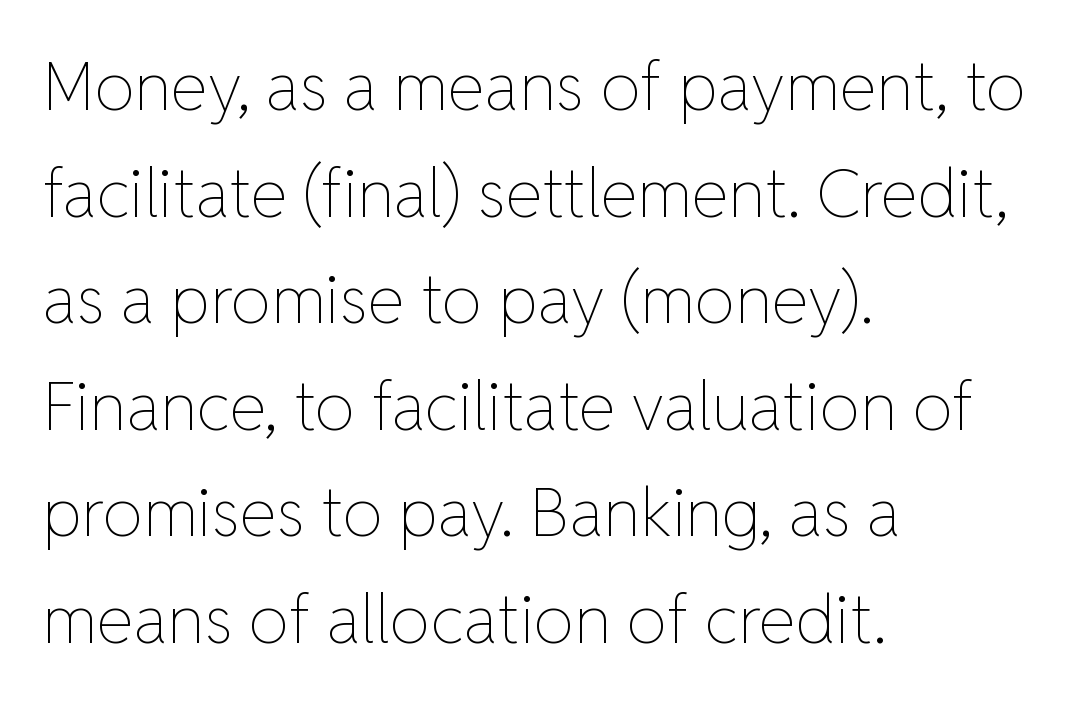
{"italic": "no", "bold": "no", "weight": "thin", "width": "normal", "stroke_contrast": "low", "x_height": "medium", "monospaced": "no", "underline": "no", "align": "left", "line_spacing": "normal", "line_spacing_ratio": 1.59, "letter_spacing": "normal", "letter_spacing_em": 0.0, "glyph_px": 67}
